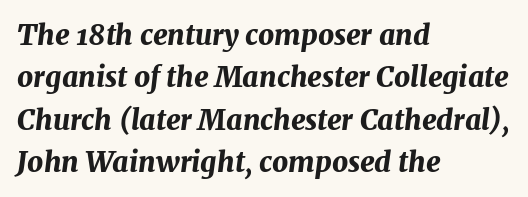
The image shows 28 px bold type, italic (leaning right); set left-aligned, normal line spacing (1.51x), normal letter spacing, not underlined; medium stroke contrast and a medium x-height.
